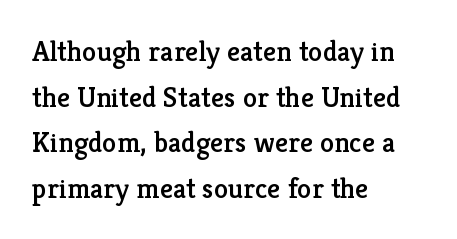
{"serif": "yes", "italic": "no", "width": "normal", "stroke_contrast": "low", "x_height": "medium", "monospaced": "no", "underline": "no", "align": "left", "line_spacing": "normal", "line_spacing_ratio": 1.57, "letter_spacing": "normal", "letter_spacing_em": 0.0, "glyph_px": 29}
